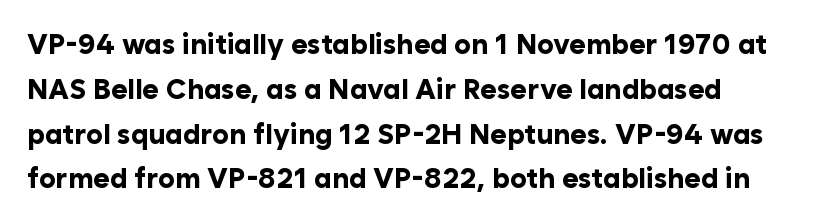
The image shows 28 px bold sans-serif type, upright; set normal line spacing (1.6x), normal letter spacing, not underlined; low stroke contrast and a medium x-height.
